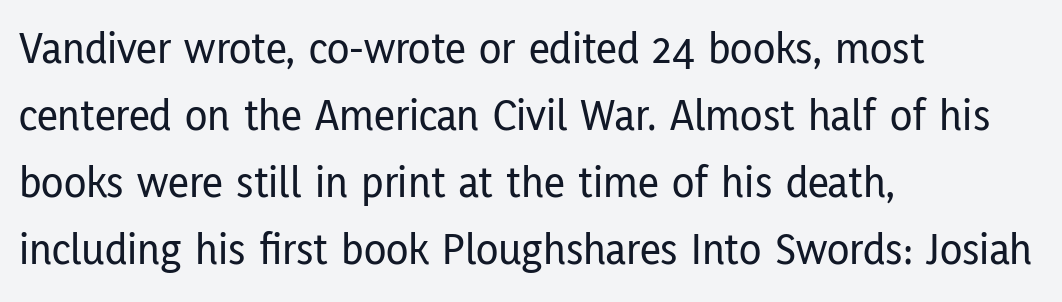
Q: Is the text italic (slanted)? A: No, it is upright.
Q: Is the typeface a serif or a sans-serif typeface? A: Sans-serif.
Q: Is the text underlined? A: No.
Q: How is the paragraph aligned? A: Left-aligned.
Q: Is the spacing between letters normal or unusually wide? A: Normal.
Q: Is the spacing between lines tight, normal or loose? A: Normal.
Q: Width (condensed, normal, or wide)? A: Condensed.
Q: Stroke contrast? A: Low.
Q: x-height? A: Medium.
Q: Monospaced? A: No.
